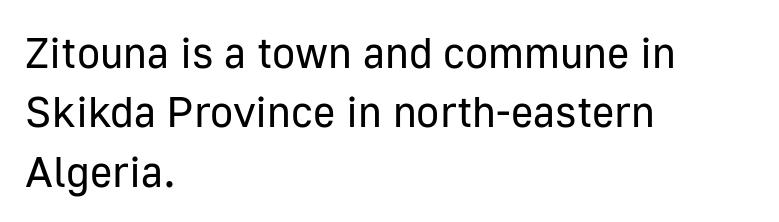
The image shows 43 px regular-weight sans-serif type, upright; set left-aligned, normal line spacing (1.38x), normal letter spacing, not underlined; low stroke contrast and a medium x-height.
